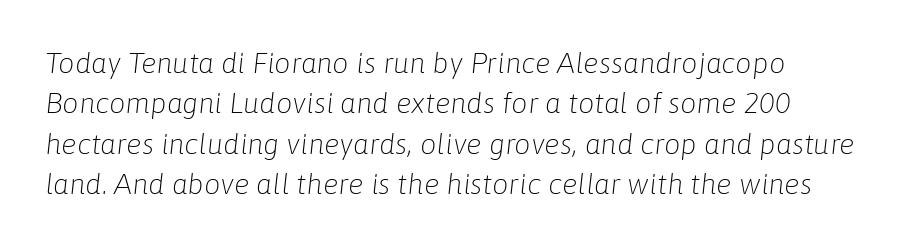
{"italic": "yes", "lean": "right", "slant_degrees": 6, "bold": "no", "weight": "light", "width": "normal", "stroke_contrast": "low", "x_height": "medium", "monospaced": "no", "underline": "no", "align": "left", "line_spacing": "normal", "line_spacing_ratio": 1.39, "letter_spacing": "normal", "letter_spacing_em": 0.0, "glyph_px": 29}
